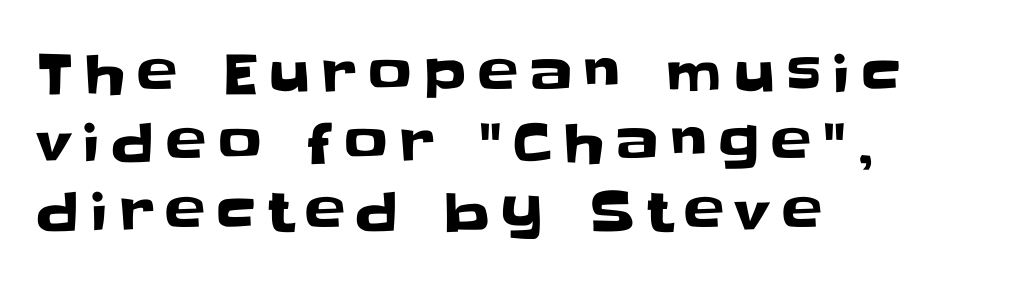
This sample keeps an unexceptional amount of space between lines. Style check: upright. Notice how the passage keeps a crisp vertical edge on the left only. Grotesque or geometric, the face here clearly has no serifs.
